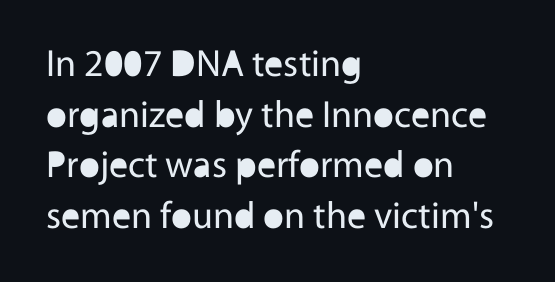
{"serif": "no", "italic": "no", "bold": "no", "weight": "regular", "width": "normal", "x_height": "medium", "monospaced": "no", "underline": "no", "align": "left", "line_spacing": "normal", "line_spacing_ratio": 1.33, "letter_spacing": "normal", "letter_spacing_em": 0.0, "glyph_px": 38}
